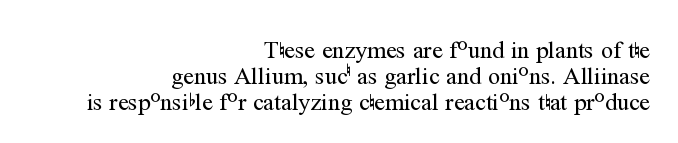
The image shows 24 px text type, upright; set right-aligned, tight line spacing (1.08x), normal letter spacing, not underlined.
